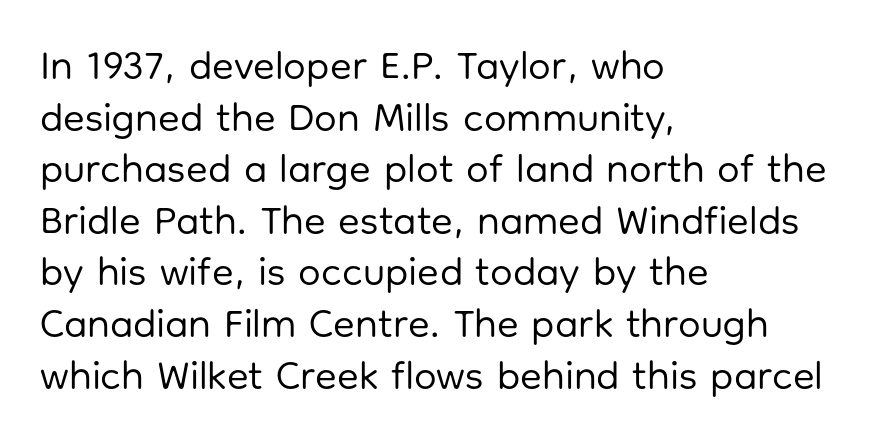
{"serif": "no", "italic": "no", "bold": "no", "weight": "regular", "width": "normal", "stroke_contrast": "low", "x_height": "medium", "monospaced": "no", "underline": "no", "align": "left", "line_spacing": "normal", "line_spacing_ratio": 1.29, "letter_spacing": "normal", "letter_spacing_em": 0.0, "glyph_px": 40}
